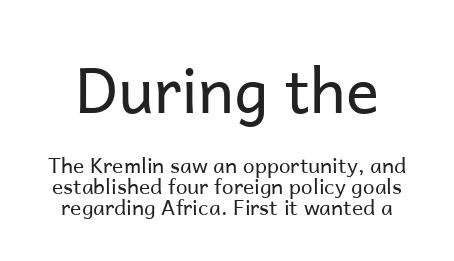
The foot of each line stays bare and open. Nobody touched the tracking dial on this one. Is this a fixed-width face? No — the glyphs have proportional, varying widths. These lines huddle together more closely than default settings would place them.
